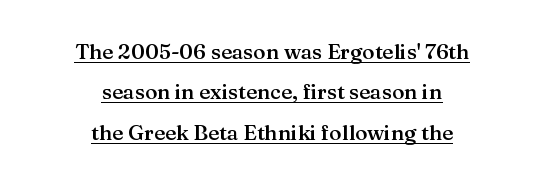
Q: Is the text bold? A: Semi-bold.
Q: Is the text italic (slanted)? A: No, it is upright.
Q: Is the text underlined? A: Yes.
Q: How is the paragraph aligned? A: Centered.
Q: Is the spacing between letters normal or unusually wide? A: Normal.
Q: Is the spacing between lines tight, normal or loose? A: Loose.
